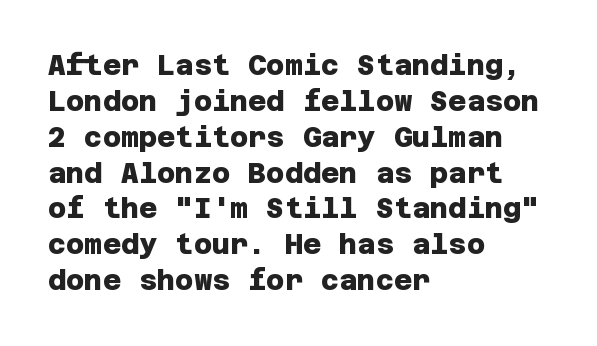
If you drew a ruler down the left edge, every line would touch it. The designer went with a sans here, leaving each stem footless. This sample uses plain, unmodified letter spacing. Plain, unruled lines of type. Students, observe: this is what conventionally led text looks like. Look at the stroke-to-counter ratio: heavy, a bold.
